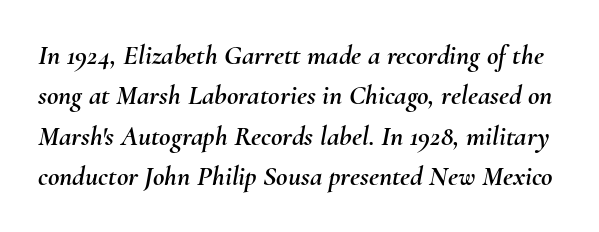
It's the slanting kind of type. Letters rest on an invisible, unmarked baseline. Honestly, the letter spacing is just normal — you wouldn't notice it. Quick note: interline space is typical. This sample has the flowing, uneven cadence of proportional lettering.
